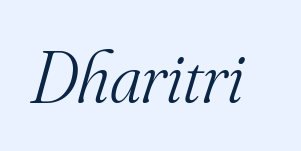
{"serif": "yes", "italic": "yes", "lean": "right", "slant_degrees": 16, "bold": "no", "weight": "light", "width": "normal", "stroke_contrast": "medium", "x_height": "small", "monospaced": "no", "underline": "no", "letter_spacing": "normal", "letter_spacing_em": 0.0, "glyph_px": 73}
